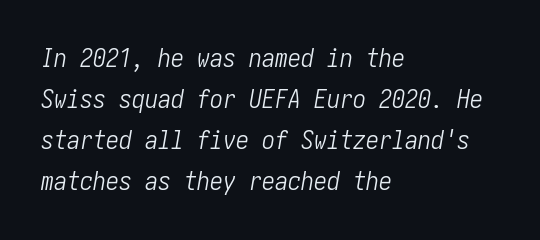
Q: Is the text bold? A: No.
Q: Is the text italic (slanted)? A: Yes, it leans right by about 10 degrees.
Q: Is the text underlined? A: No.
Q: How is the paragraph aligned? A: Left-aligned.
Q: Is the spacing between letters normal or unusually wide? A: Normal.
Q: Is the spacing between lines tight, normal or loose? A: Normal.
